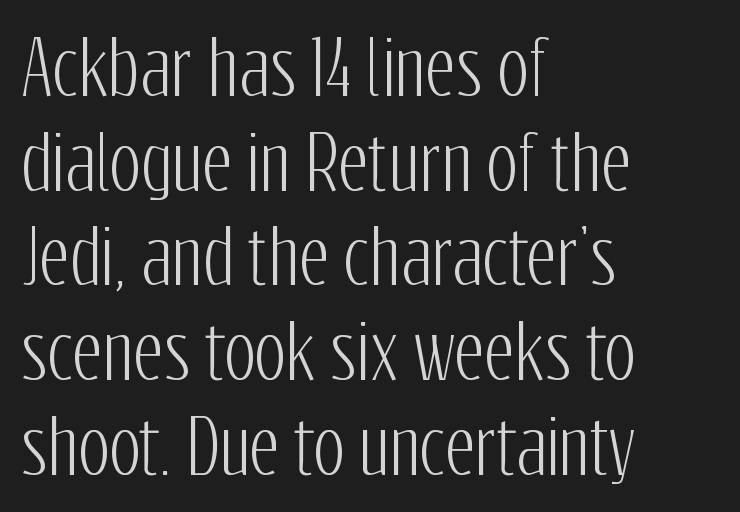
Q: Is the text italic (slanted)? A: No, it is upright.
Q: Is the typeface a serif or a sans-serif typeface? A: Sans-serif.
Q: Is the text underlined? A: No.
Q: How is the paragraph aligned? A: Left-aligned.
Q: Is the spacing between letters normal or unusually wide? A: Normal.
Q: Is the spacing between lines tight, normal or loose? A: Normal.
Q: Width (condensed, normal, or wide)? A: Condensed.
Q: Stroke contrast? A: Low.
Q: x-height? A: Medium.
Q: Monospaced? A: No.
